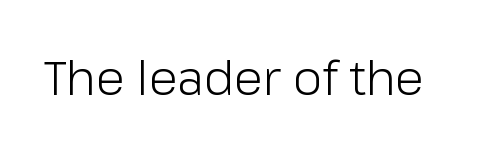
The image shows 47 px light sans-serif type, upright; set normal letter spacing, not underlined; low stroke contrast and a medium x-height.
